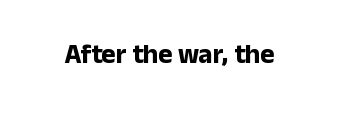
What stands out about the letter spacing? Nothing — it is the standard amount. No italicization has been applied; the sample stays upright. The gap between lines stays unmarked. Thick stems and heavy bowls — unmistakably bold.
